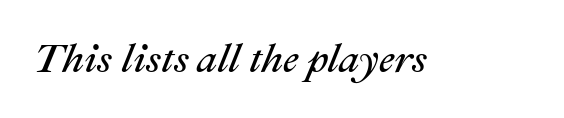
The image shows 41 px regular-weight type, italic (leaning right); set normal letter spacing, not underlined; medium stroke contrast and a medium x-height.
